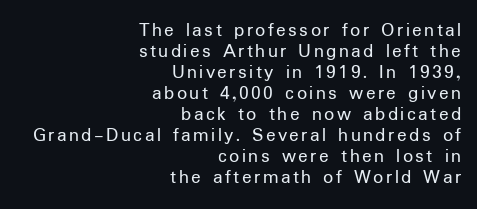
This rendering uses right alignment, leaving the left contour irregular. Heft: none added — not bold. Nope, not italic — everything's standing straight. Successive baselines arrive quickly, one right under another.
